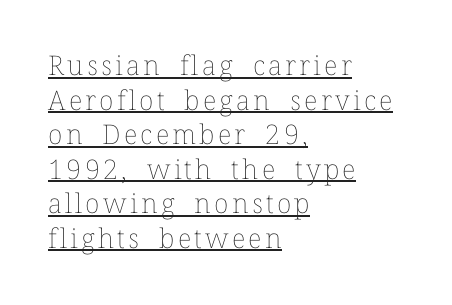
The glyphs are accompanied by a horizontal stroke just below them. The space between consecutive lines is moderate. Vertical strokes here are truly vertical. The strokes carry an ordinary text weight at most. Line starts are locked; line ends wander.
